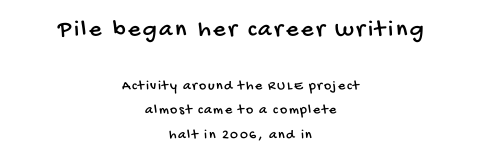
Q: Is the text underlined? A: No.
Q: How is the paragraph aligned? A: Centered.
Q: Which block of text is set in a larger size, the first (top) or the second (bottom)? A: The first (top) one.
